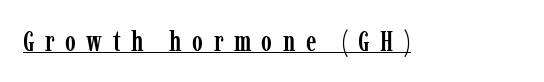
This rendering employs a face with finishing strokes, i.e., a serif. The axis of the letterforms is exactly vertical. Looks like regular typesetting: each glyph gets only the width it needs. What stands out about the letter spacing? Its width — letters are far apart. Like a heading marked for emphasis, these lines bear an underscore.
